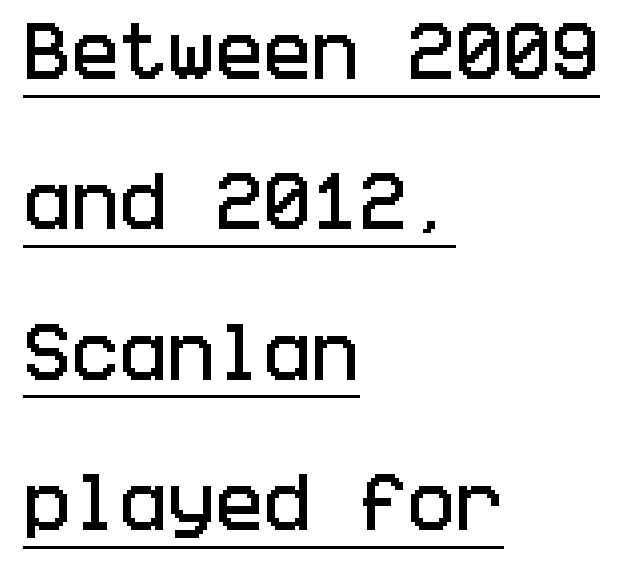
{"serif": "no", "italic": "no", "width": "condensed", "stroke_contrast": "low", "x_height": "large", "underline": "yes", "align": "left", "line_spacing": "loose", "line_spacing_ratio": 2.35, "letter_spacing": "normal", "letter_spacing_em": 0.0, "glyph_px": 64}
